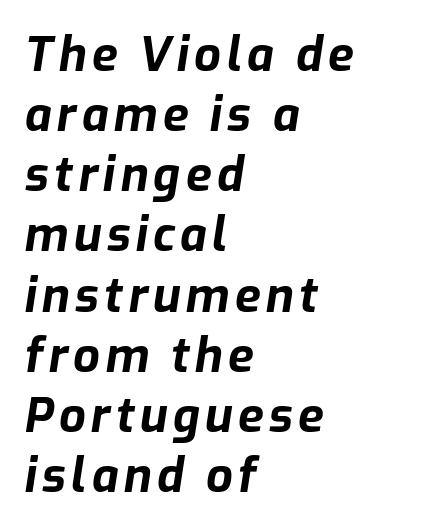
Compared with typical paragraphs, the rows here are spaced about the same. Heft: maximum for text — a bold. This sample has the flowing, uneven cadence of proportional lettering. Just letters on the line, the space beneath them empty. Visually the block forms a straight wall on the left and a jagged coastline on the right.
